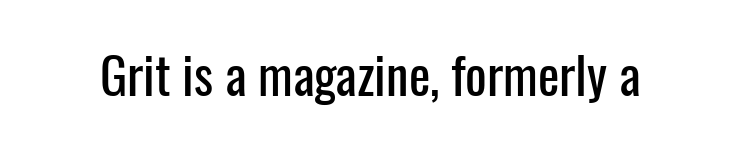
Q: Is the text italic (slanted)? A: No, it is upright.
Q: Is the typeface a serif or a sans-serif typeface? A: Sans-serif.
Q: Is the text underlined? A: No.
Q: Is the spacing between letters normal or unusually wide? A: Normal.
Q: Width (condensed, normal, or wide)? A: Condensed.
Q: Stroke contrast? A: Low.
Q: x-height? A: Medium.
Q: Monospaced? A: No.
